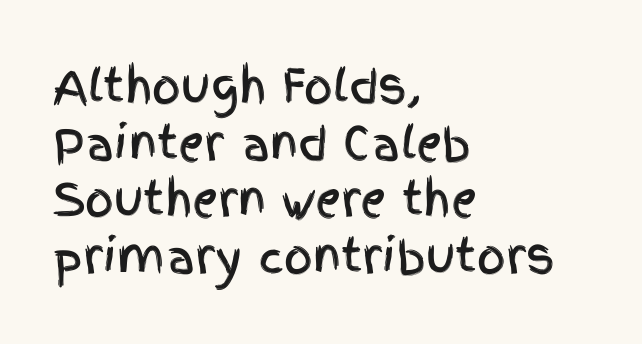
Q: Is the text italic (slanted)? A: No, it is upright.
Q: Is the typeface a serif or a sans-serif typeface? A: Sans-serif.
Q: Is the text underlined? A: No.
Q: How is the paragraph aligned? A: Left-aligned.
Q: Is the spacing between letters normal or unusually wide? A: Normal.
Q: Is the spacing between lines tight, normal or loose? A: Normal.
Q: Width (condensed, normal, or wide)? A: Condensed.
Q: x-height? A: Large.
Q: Monospaced? A: No.
